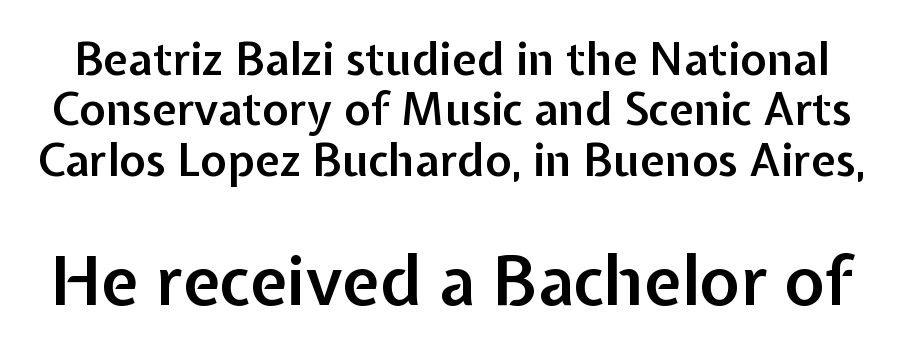
{"serif": "no", "italic": "no", "bold": "semi", "weight": "semibold", "width": "normal", "stroke_contrast": "low", "x_height": "medium", "monospaced": "no", "underline": "no", "line_spacing": "tight", "line_spacing_ratio": 1.12, "letter_spacing": "normal", "letter_spacing_em": 0.0, "larger_block": "second", "size_ratio": 1.51, "glyph_px": 68}
